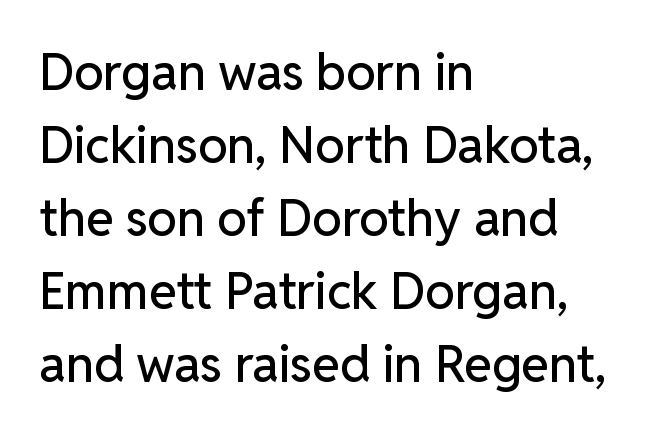
Q: Is the text italic (slanted)? A: No, it is upright.
Q: Is the typeface a serif or a sans-serif typeface? A: Sans-serif.
Q: Is the text underlined? A: No.
Q: How is the paragraph aligned? A: Left-aligned.
Q: Is the spacing between letters normal or unusually wide? A: Normal.
Q: Is the spacing between lines tight, normal or loose? A: Normal.
Q: Width (condensed, normal, or wide)? A: Normal.
Q: Stroke contrast? A: Low.
Q: x-height? A: Medium.
Q: Monospaced? A: No.
